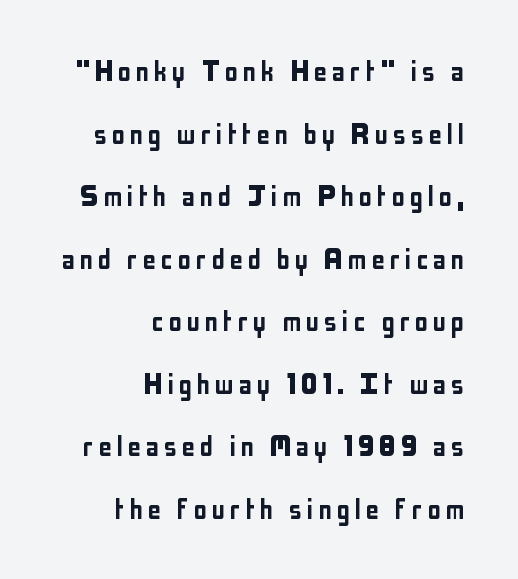
Layout note: lines flush right. Spacing verdict: proportional, widths tailored to each character. The baseline area is clear. Nothing sits at the stroke ends, so this counts as sans-serif.
